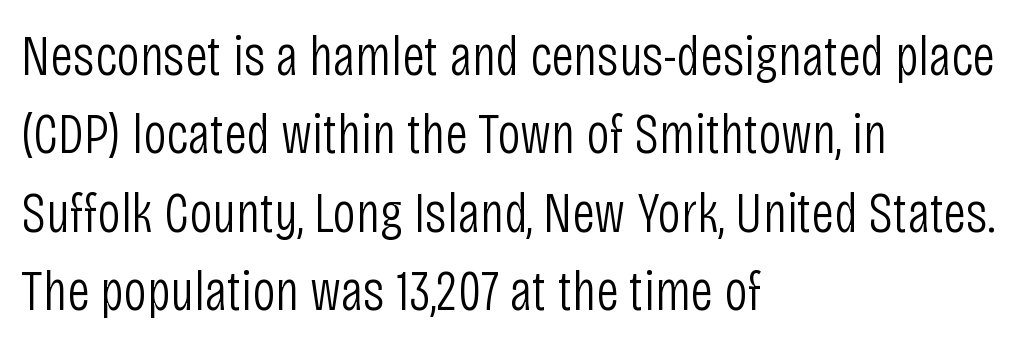
Q: Is the text bold? A: No.
Q: Is the text italic (slanted)? A: No, it is upright.
Q: Is the typeface a serif or a sans-serif typeface? A: Sans-serif.
Q: Is the text underlined? A: No.
Q: How is the paragraph aligned? A: Left-aligned.
Q: Is the spacing between letters normal or unusually wide? A: Normal.
Q: Is the spacing between lines tight, normal or loose? A: Normal.
Q: Width (condensed, normal, or wide)? A: Condensed.
Q: Stroke contrast? A: Low.
Q: x-height? A: Large.
Q: Monospaced? A: No.
